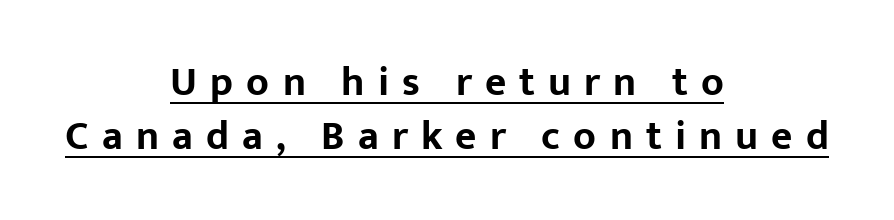
{"serif": "no", "italic": "no", "bold": "yes", "weight": "bold", "width": "normal", "stroke_contrast": "low", "x_height": "medium", "monospaced": "no", "underline": "yes", "align": "center", "line_spacing": "normal", "line_spacing_ratio": 1.32, "letter_spacing": "wide", "letter_spacing_em": 0.32, "glyph_px": 41}
